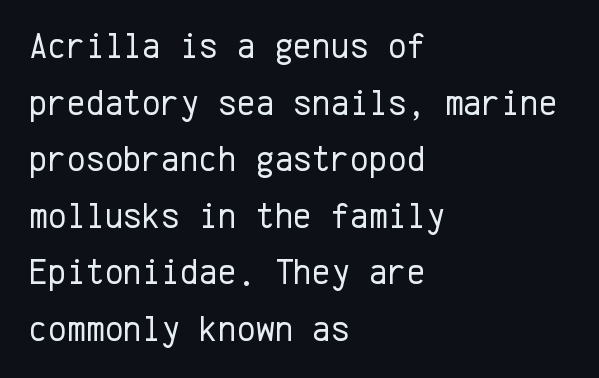
{"serif": "no", "italic": "no", "bold": "no", "weight": "regular", "width": "normal", "stroke_contrast": "low", "x_height": "medium", "monospaced": "yes", "underline": "no", "align": "left", "line_spacing": "normal", "line_spacing_ratio": 1.57, "letter_spacing": "normal", "letter_spacing_em": 0.0, "glyph_px": 36}
